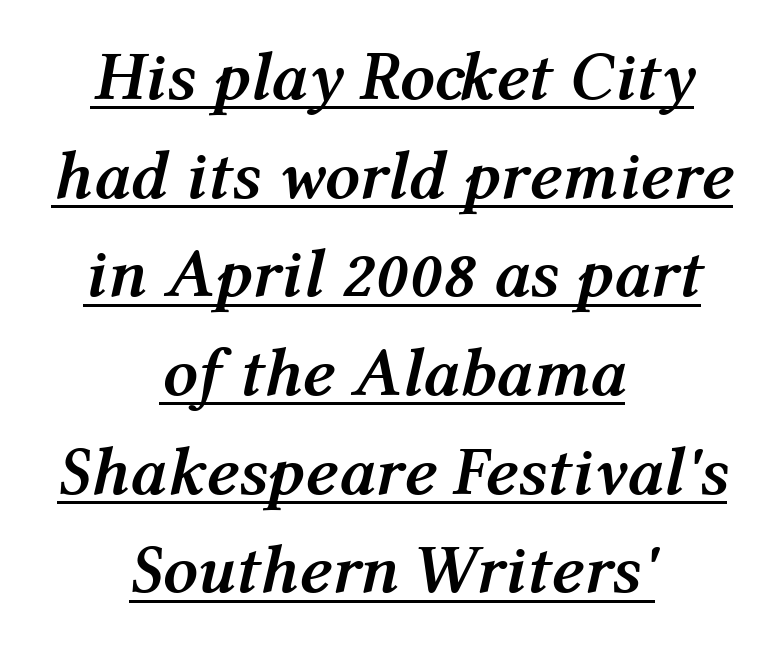
The image shows 69 px semibold type, italic (leaning right); set centered, normal line spacing (1.43x), normal letter spacing, underlined; medium stroke contrast and a medium x-height.
